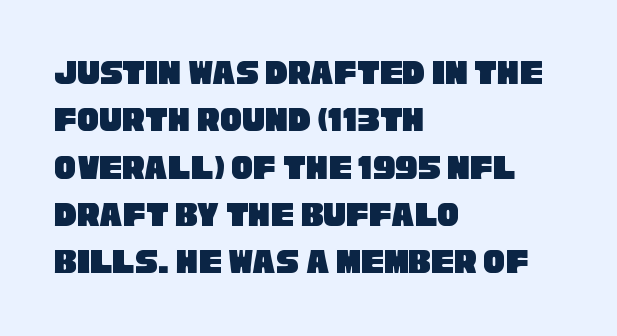
The image shows 37 px condensed sans-serif type; set left-aligned, normal line spacing (1.28x), normal letter spacing, not underlined; low stroke contrast and a large x-height.
